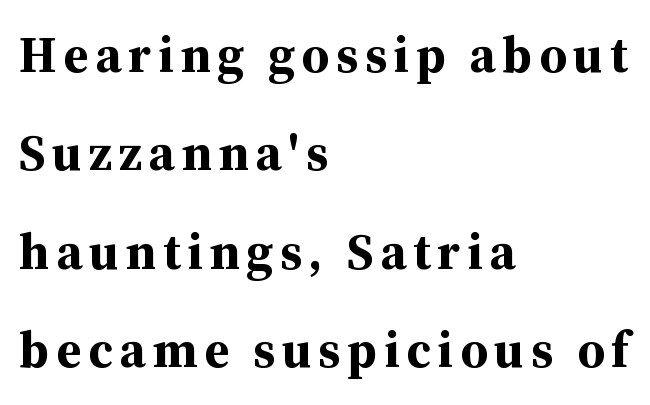
{"serif": "yes", "italic": "no", "bold": "yes", "weight": "bold", "width": "normal", "stroke_contrast": "medium", "x_height": "medium", "monospaced": "no", "underline": "no", "align": "left", "line_spacing": "loose", "line_spacing_ratio": 1.93, "glyph_px": 51}
